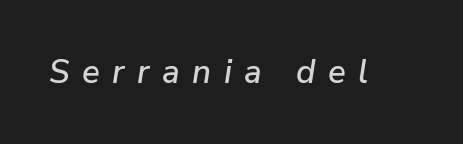
The image shows 33 px text type, italic (leaning right); set unusually wide letter spacing (+0.38 em), not underlined; low stroke contrast and a medium x-height.
